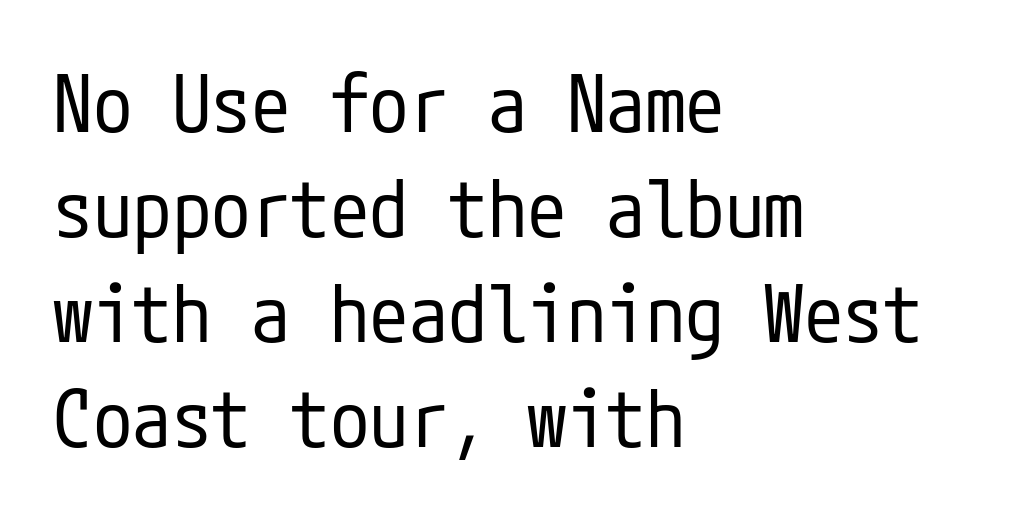
A light-to-regular cut is what we see here. The lines in this sample share a left origin and differ only in where they stop. In terms of letterspacing, this is plain default setting. The rendering shows plain stroke endings on the letterforms — a sans-serif design. The lines sit at an ordinary, default distance from one another. Posture: straight, roman, zero tilt.
